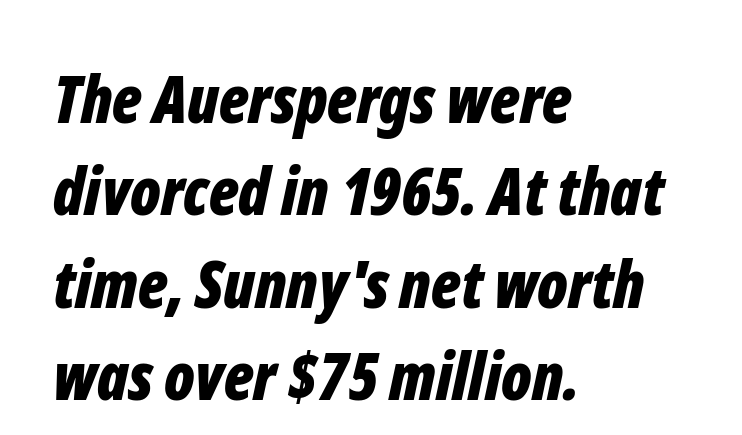
{"italic": "yes", "lean": "right", "slant_degrees": 12, "bold": "yes", "weight": "bold", "width": "condensed", "stroke_contrast": "low", "x_height": "medium", "monospaced": "no", "underline": "no", "align": "left", "line_spacing": "normal", "line_spacing_ratio": 1.42, "letter_spacing": "normal", "letter_spacing_em": 0.0, "glyph_px": 65}
